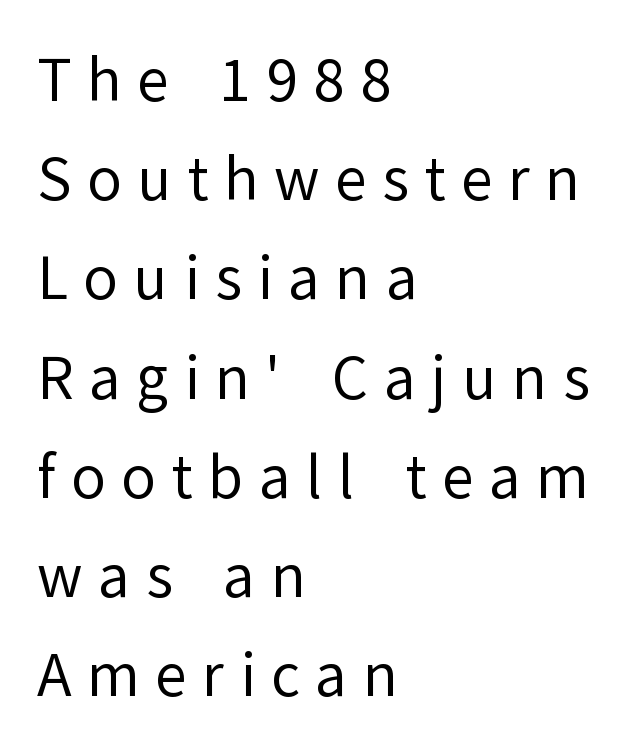
Q: Is the text bold? A: No.
Q: Is the text italic (slanted)? A: No, it is upright.
Q: Is the typeface a serif or a sans-serif typeface? A: Sans-serif.
Q: Is the text underlined? A: No.
Q: How is the paragraph aligned? A: Left-aligned.
Q: Is the spacing between letters normal or unusually wide? A: Unusually wide.
Q: Is the spacing between lines tight, normal or loose? A: Normal.
Q: Width (condensed, normal, or wide)? A: Normal.
Q: Stroke contrast? A: Low.
Q: x-height? A: Medium.
Q: Monospaced? A: No.
